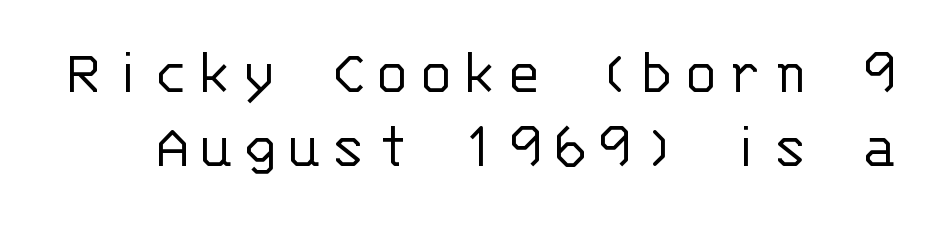
{"serif": "no", "italic": "no", "bold": "no", "weight": "light", "width": "normal", "stroke_contrast": "low", "x_height": "large", "monospaced": "yes", "underline": "no", "line_spacing": "tight", "line_spacing_ratio": 1.14, "glyph_px": 65}
